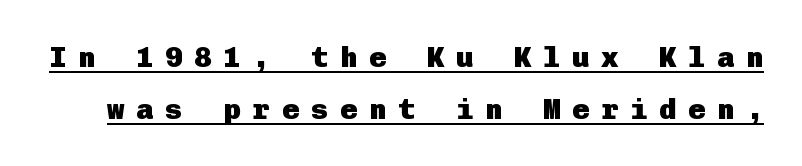
{"serif": "no", "italic": "no", "bold": "yes", "weight": "heavy", "width": "normal", "stroke_contrast": "low", "x_height": "medium", "underline": "yes", "line_spacing_ratio": 1.78, "letter_spacing": "wide", "letter_spacing_em": 0.4, "glyph_px": 29}
